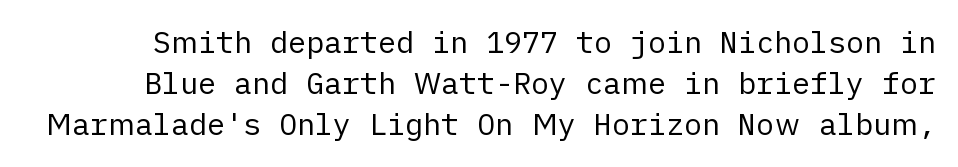
Plain, unruled lines of type. This sample uses an upright cut, with every glyph sitting square on the baseline. Tracking here is standard; glyphs follow each other at the usual distance. Honestly, the row spacing looks completely unremarkable. Serif or sans? Sans — the stroke terminals are bare. No chunkiness to these letters — they're not bold.
